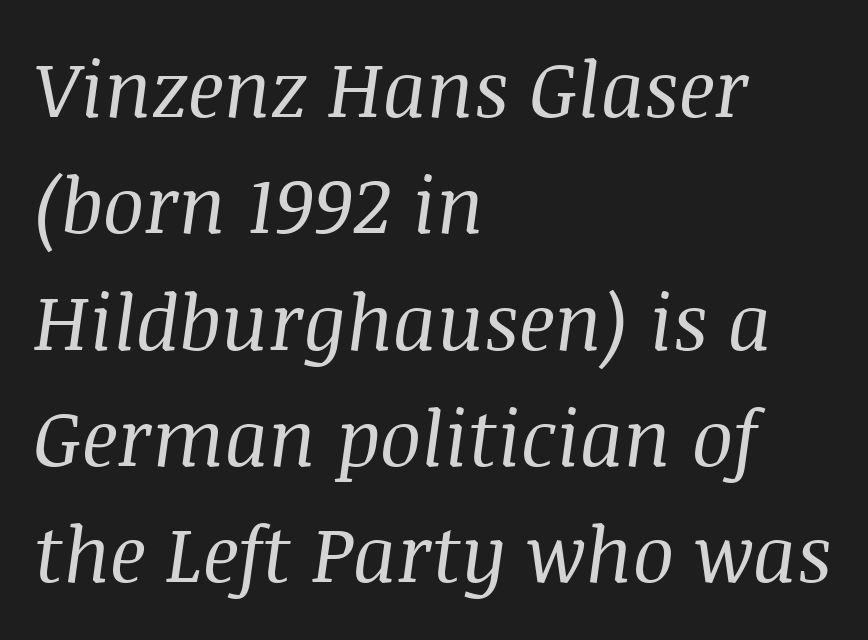
Q: Is the text bold? A: No.
Q: Is the text italic (slanted)? A: Yes, it leans right by about 8 degrees.
Q: Is the typeface a serif or a sans-serif typeface? A: Serif.
Q: Is the text underlined? A: No.
Q: How is the paragraph aligned? A: Left-aligned.
Q: Is the spacing between letters normal or unusually wide? A: Normal.
Q: Is the spacing between lines tight, normal or loose? A: Normal.
Q: Width (condensed, normal, or wide)? A: Normal.
Q: Stroke contrast? A: Medium.
Q: x-height? A: Large.
Q: Monospaced? A: No.
